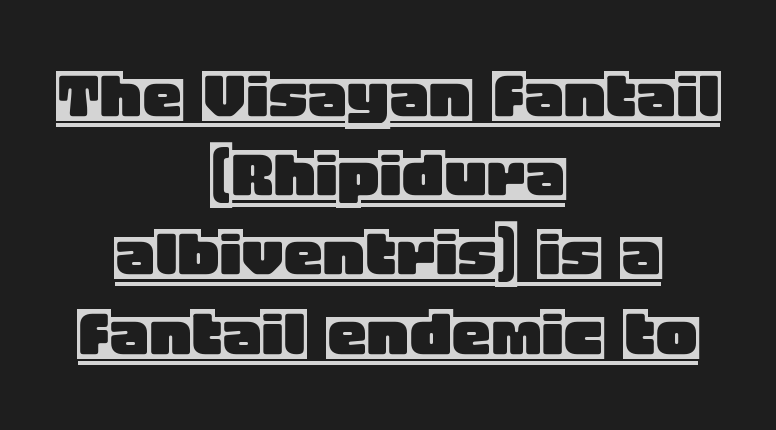
{"italic": "no", "width": "normal", "x_height": "large", "monospaced": "no", "underline": "yes", "align": "center", "line_spacing": "tight", "line_spacing_ratio": 0.99, "letter_spacing": "normal", "letter_spacing_em": 0.0, "glyph_px": 80}
